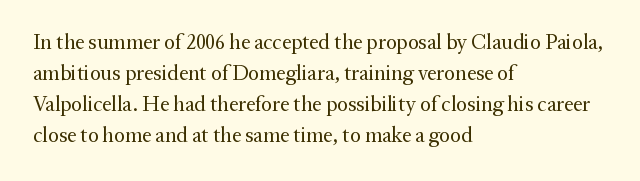
If you drew a line through each stem, it would be perfectly vertical. Leftover space on each line is placed entirely after the last word. The vertical gap from one line to the next is medium. The specimen omits any rule beneath the text block's lines.
